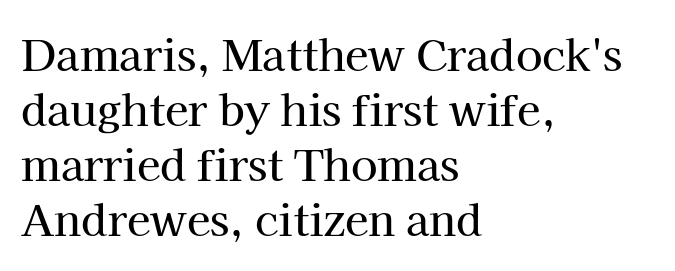
Q: Is the text italic (slanted)? A: No, it is upright.
Q: Is the typeface a serif or a sans-serif typeface? A: Serif.
Q: Is the text underlined? A: No.
Q: How is the paragraph aligned? A: Left-aligned.
Q: Is the spacing between letters normal or unusually wide? A: Normal.
Q: Is the spacing between lines tight, normal or loose? A: Normal.
Q: Width (condensed, normal, or wide)? A: Normal.
Q: Stroke contrast? A: High.
Q: x-height? A: Medium.
Q: Monospaced? A: No.
